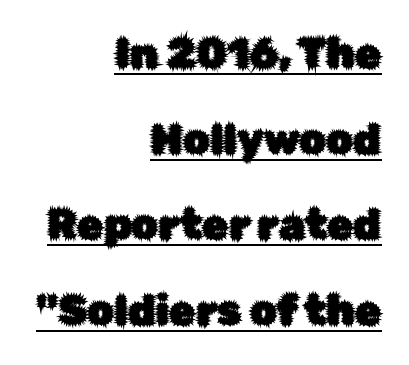
{"serif": "no", "italic": "no", "width": "normal", "stroke_contrast": "low", "x_height": "medium", "monospaced": "no", "underline": "yes", "align": "right", "line_spacing": "loose", "line_spacing_ratio": 2.04, "letter_spacing": "normal", "letter_spacing_em": 0.0, "glyph_px": 42}
